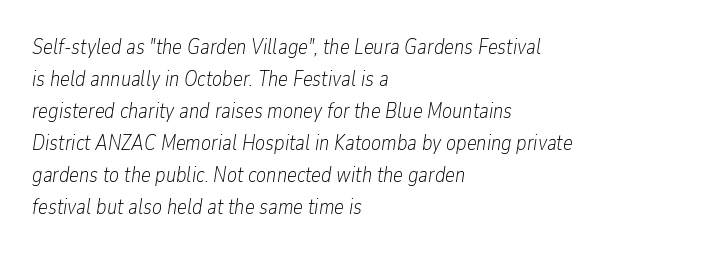
The image shows 21 px text type, italic (leaning right); set left-aligned, normal line spacing (1.52x), normal letter spacing, not underlined.
